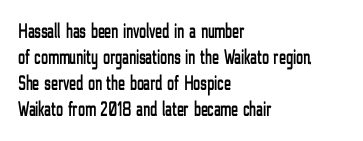
{"italic": "no", "underline": "no", "align": "left", "line_spacing_ratio": 1.24, "letter_spacing": "normal", "letter_spacing_em": 0.0, "glyph_px": 21}
